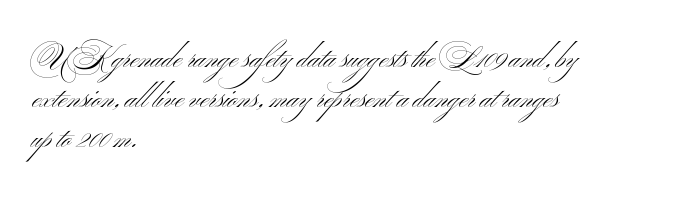
The image shows 30 px light, wide sans-serif type; set left-aligned, normal line spacing (1.34x), normal letter spacing, not underlined; medium stroke contrast and a small x-height.
